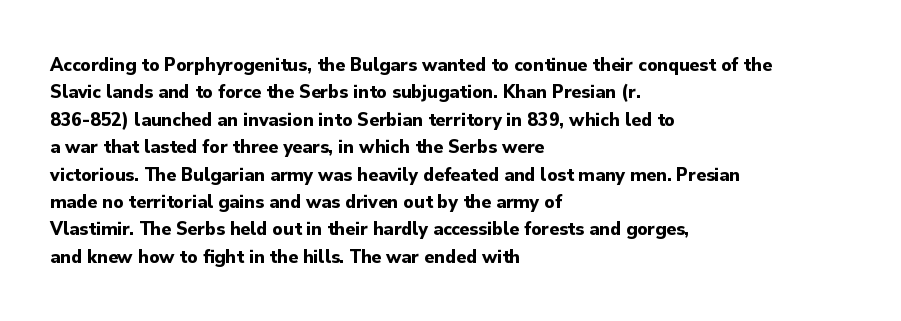
Q: Is the text bold? A: Yes.
Q: Is the text italic (slanted)? A: No, it is upright.
Q: Is the text underlined? A: No.
Q: How is the paragraph aligned? A: Left-aligned.
Q: Is the spacing between letters normal or unusually wide? A: Normal.
Q: Is the spacing between lines tight, normal or loose? A: Normal.
